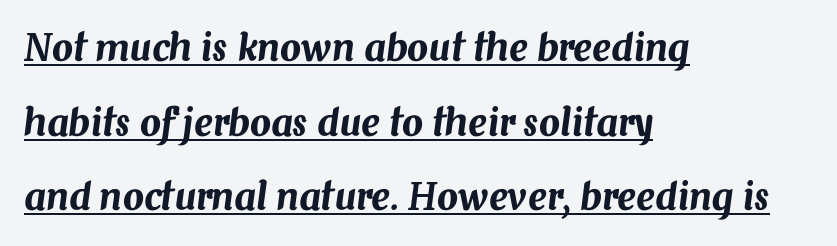
{"italic": "yes", "lean": "right", "slant_degrees": 7, "width": "normal", "stroke_contrast": "medium", "x_height": "medium", "monospaced": "no", "underline": "yes", "align": "left", "line_spacing": "loose", "line_spacing_ratio": 2.02, "letter_spacing": "normal", "letter_spacing_em": 0.0, "glyph_px": 37}
